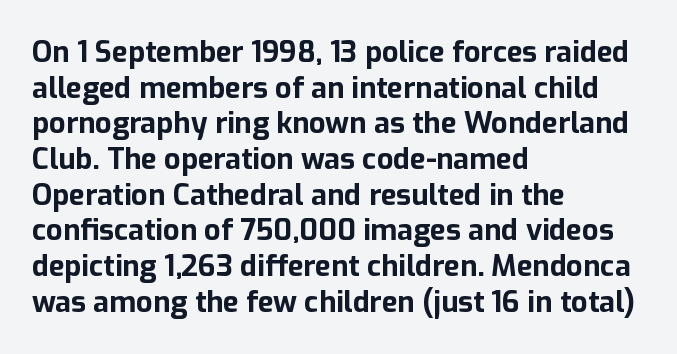
The image shows 29 px bold sans-serif type, upright; set left-aligned, line spacing 1.23x, normal letter spacing, not underlined; low stroke contrast and a medium x-height.
